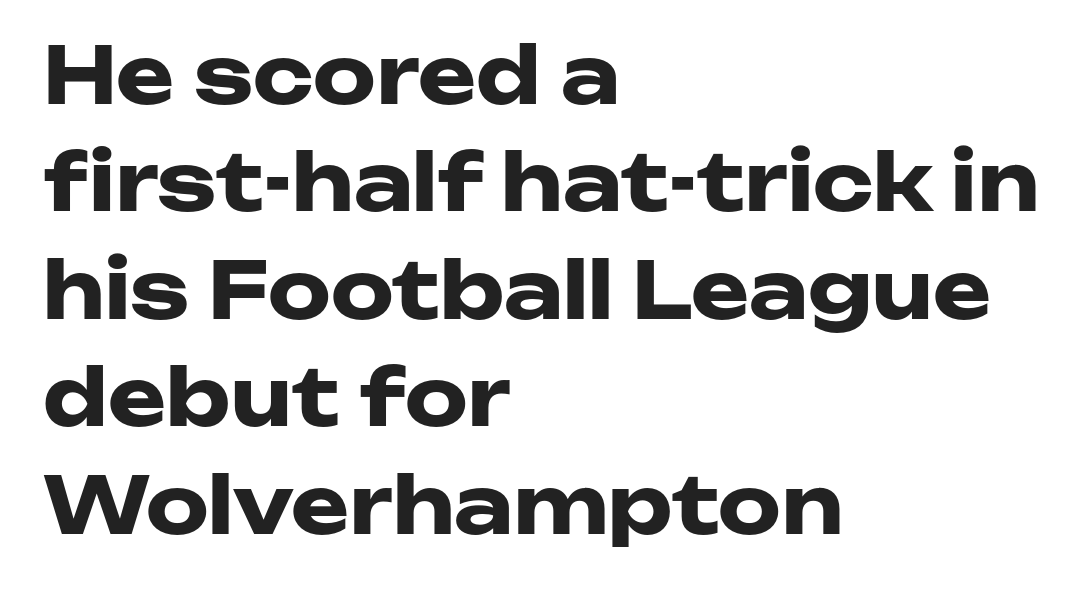
Normally led — the rows are evenly, conventionally spaced. Does the copy run flush right? No — it runs flush left. Posture: upright roman. These lines carry a lot of weight — the face is fully bold.
